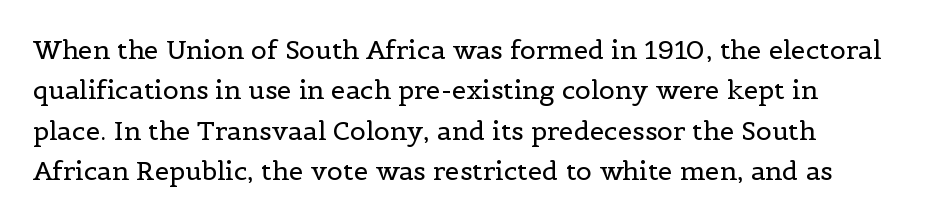
{"italic": "no", "bold": "no", "underline": "no", "line_spacing": "normal", "line_spacing_ratio": 1.55, "letter_spacing": "normal", "letter_spacing_em": 0.0, "glyph_px": 26}
